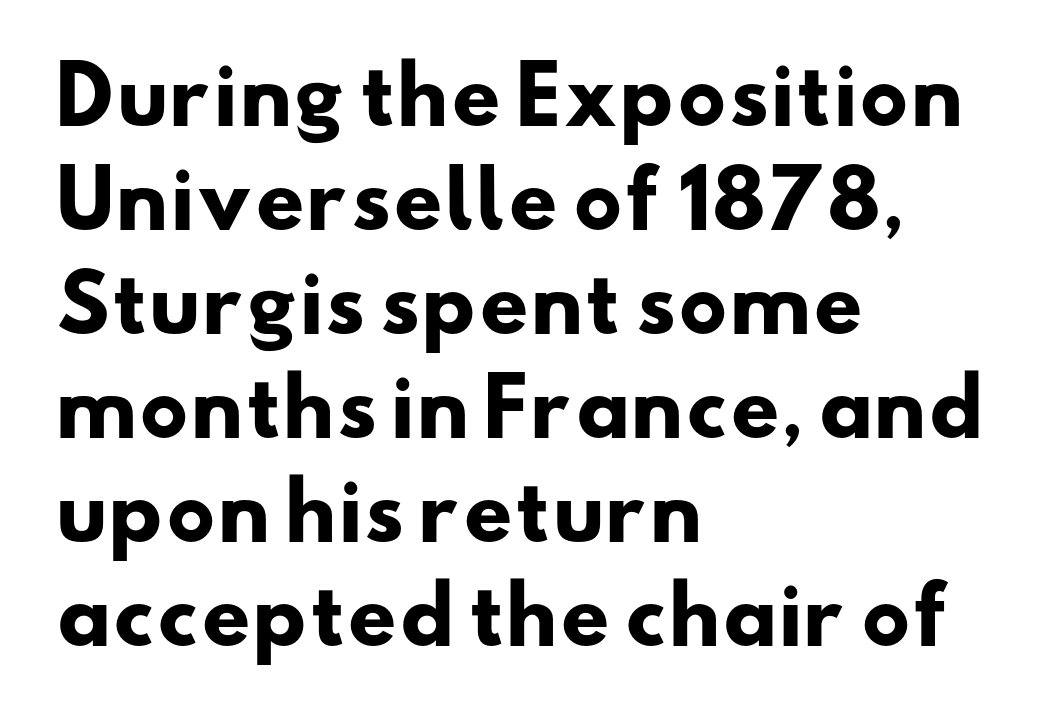
{"serif": "no", "bold": "yes", "weight": "heavy", "width": "wide", "stroke_contrast": "low", "x_height": "small", "monospaced": "no", "underline": "no", "align": "left", "line_spacing": "normal", "line_spacing_ratio": 1.35, "letter_spacing": "normal", "letter_spacing_em": 0.0, "glyph_px": 77}
